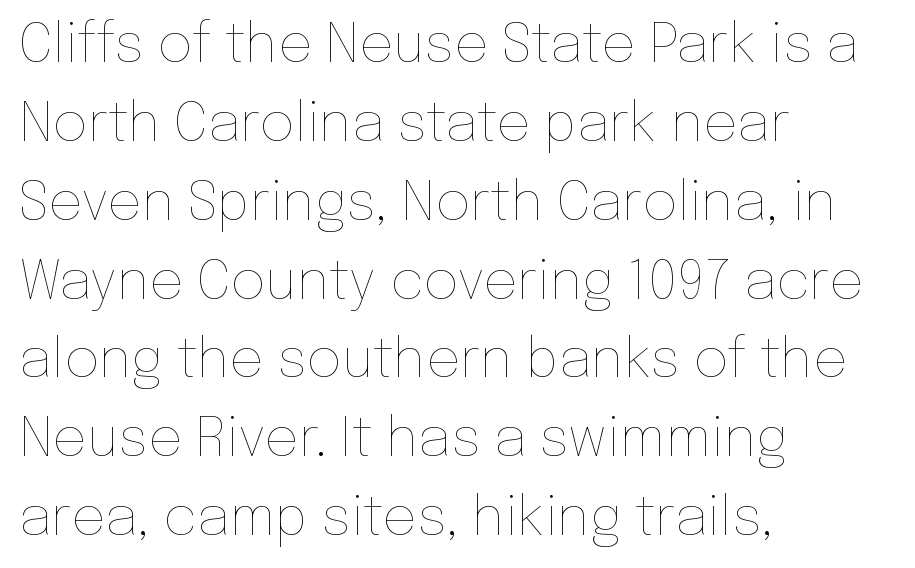
No word sits above an underline. These glyphs show unthickened strokes, regular width or finer. Here the designer chose a conventional face with non-uniform glyph widths. Layout note: lines flush left.
